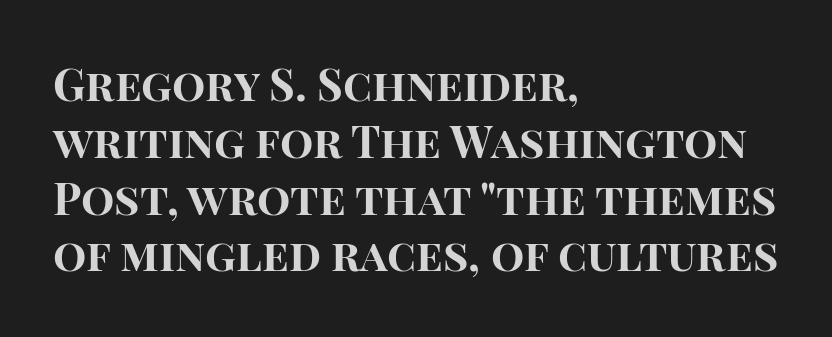
{"serif": "no", "italic": "no", "bold": "yes", "weight": "bold", "width": "normal", "stroke_contrast": "high", "x_height": "large", "monospaced": "no", "underline": "no", "align": "left", "line_spacing": "normal", "line_spacing_ratio": 1.29, "letter_spacing": "normal", "letter_spacing_em": 0.0, "glyph_px": 44}
